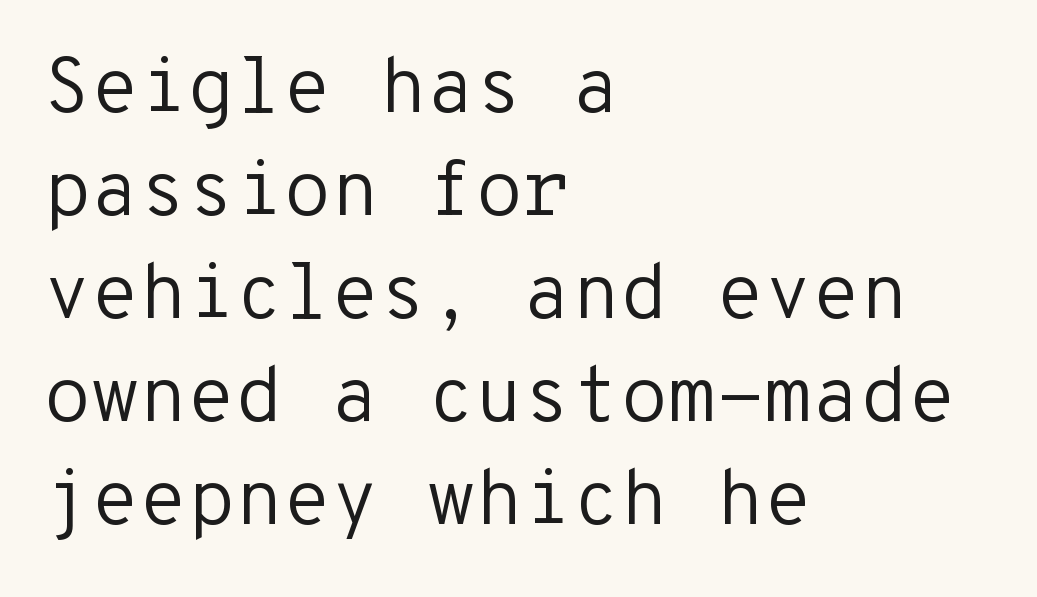
{"serif": "no", "italic": "no", "bold": "no", "weight": "regular", "width": "normal", "stroke_contrast": "low", "x_height": "medium", "monospaced": "yes", "underline": "no", "align": "left", "line_spacing": "normal", "line_spacing_ratio": 1.32, "letter_spacing": "normal", "letter_spacing_em": 0.0, "glyph_px": 78}
